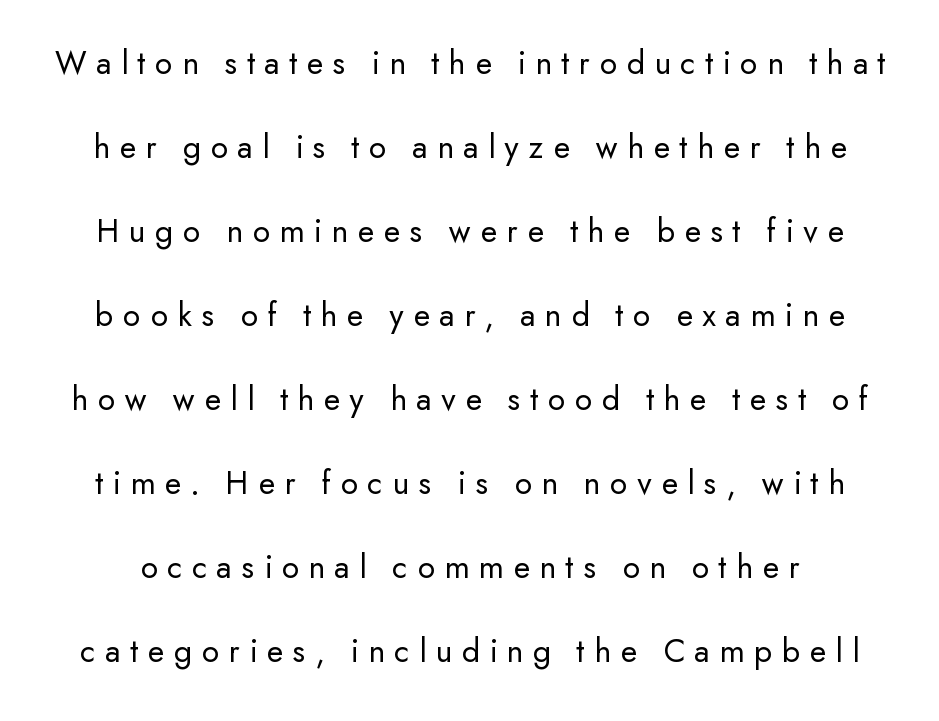
Q: Is the text bold? A: No.
Q: Is the text italic (slanted)? A: No, it is upright.
Q: Is the typeface a serif or a sans-serif typeface? A: Sans-serif.
Q: Is the text underlined? A: No.
Q: Is the spacing between letters normal or unusually wide? A: Unusually wide.
Q: Is the spacing between lines tight, normal or loose? A: Loose.
Q: Width (condensed, normal, or wide)? A: Normal.
Q: Stroke contrast? A: Low.
Q: x-height? A: Small.
Q: Monospaced? A: No.
